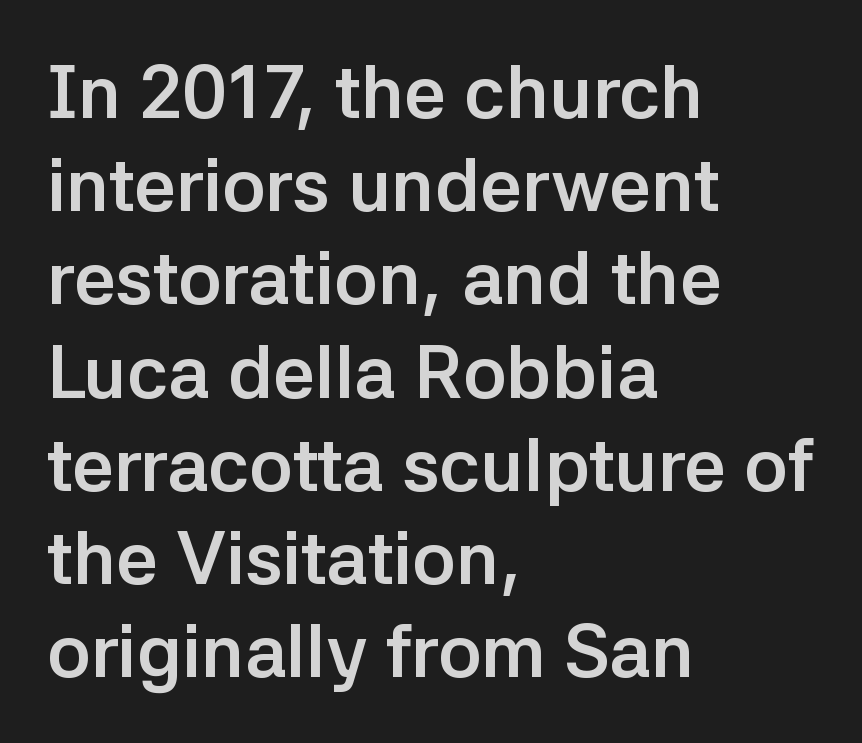
{"serif": "no", "italic": "no", "bold": "yes", "weight": "semibold", "width": "normal", "stroke_contrast": "low", "x_height": "medium", "monospaced": "no", "underline": "no", "align": "left", "line_spacing": "normal", "line_spacing_ratio": 1.26, "letter_spacing": "normal", "letter_spacing_em": 0.0, "glyph_px": 74}
